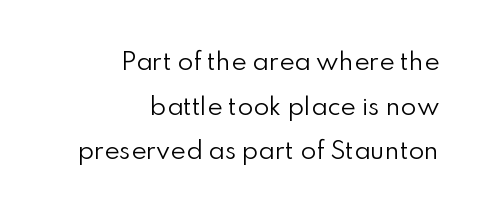
Q: Is the text bold? A: No.
Q: Is the text italic (slanted)? A: No, it is upright.
Q: Is the text underlined? A: No.
Q: How is the paragraph aligned? A: Right-aligned.
Q: Is the spacing between letters normal or unusually wide? A: Normal.
Q: Is the spacing between lines tight, normal or loose? A: Loose.
